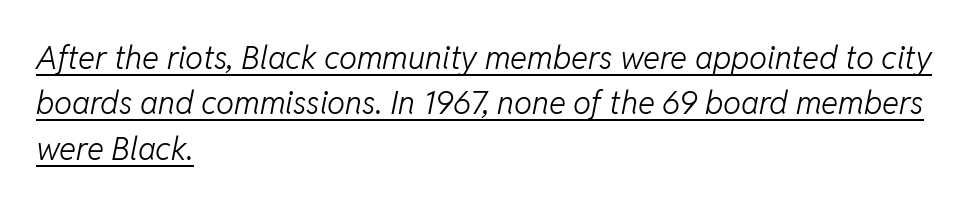
Q: Is the text bold? A: No.
Q: Is the text italic (slanted)? A: Yes, it leans right by about 11 degrees.
Q: Is the text underlined? A: Yes.
Q: How is the paragraph aligned? A: Left-aligned.
Q: Is the spacing between letters normal or unusually wide? A: Normal.
Q: Is the spacing between lines tight, normal or loose? A: Normal.
Q: Width (condensed, normal, or wide)? A: Normal.
Q: Stroke contrast? A: Low.
Q: x-height? A: Medium.
Q: Monospaced? A: No.
